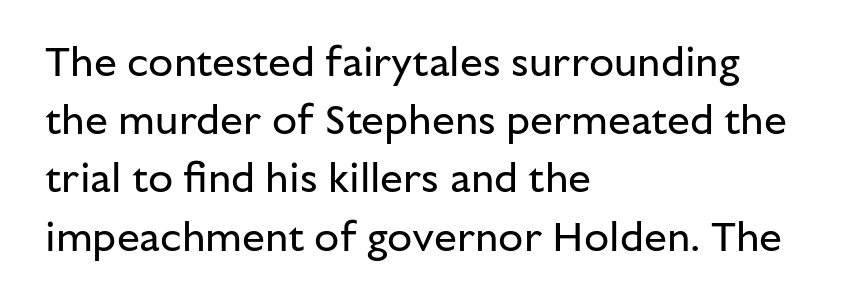
{"serif": "no", "italic": "no", "bold": "no", "weight": "regular", "width": "normal", "stroke_contrast": "low", "x_height": "medium", "monospaced": "no", "underline": "no", "align": "left", "line_spacing": "normal", "line_spacing_ratio": 1.42, "letter_spacing": "normal", "letter_spacing_em": 0.0, "glyph_px": 41}
